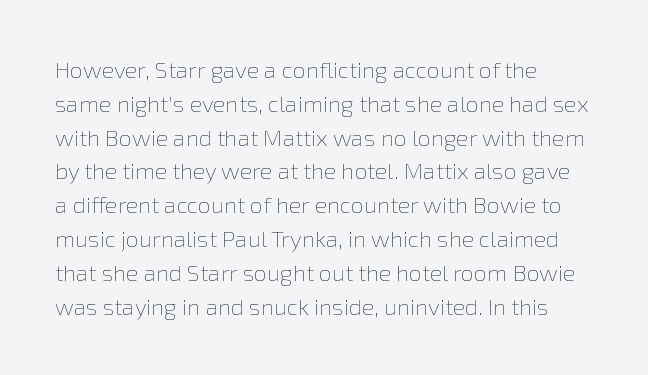
{"italic": "no", "bold": "no", "underline": "no", "align": "left", "line_spacing": "normal", "line_spacing_ratio": 1.47, "letter_spacing": "normal", "letter_spacing_em": 0.0, "glyph_px": 23}
